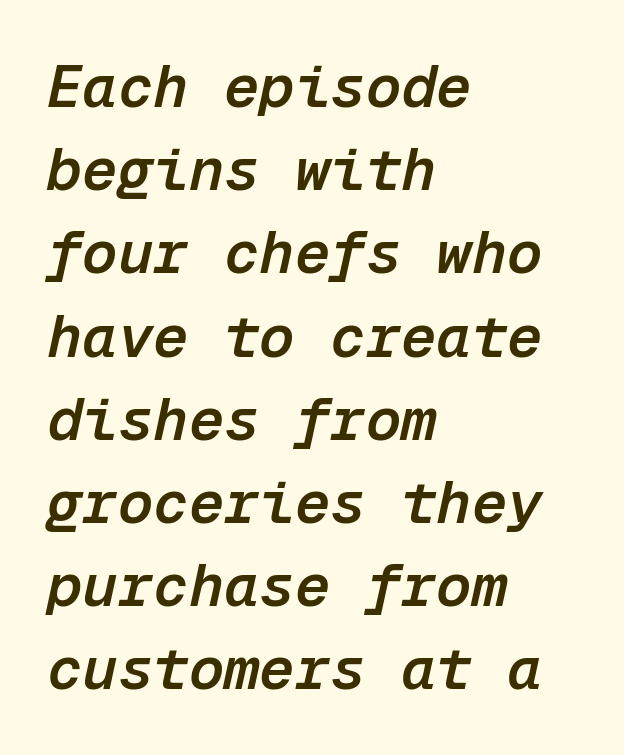
These words are printed semibold, heavier than regular yet not bold. A normal amount of white space separates one row of letters from the next. Decoration check: the copy has no underline. The horizontal fit of the characters is conventional and even. Looking at the ascenders, they clearly lean. Leftover space on each line is placed entirely after the last word.
